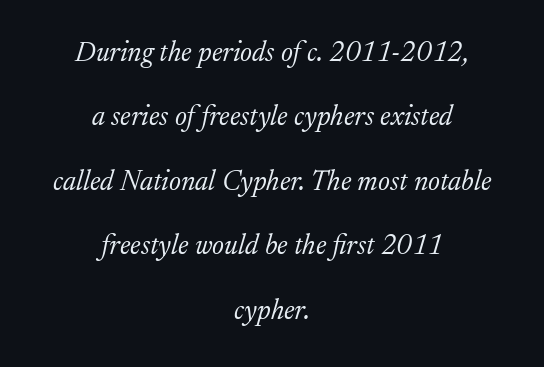
Alignment: centered. Think standard paragraph weight, or any step lighter than that. Spacing verdict: proportional, widths tailored to each character. The designer went with a serif here, giving each stem small feet. Posture: slanted.
